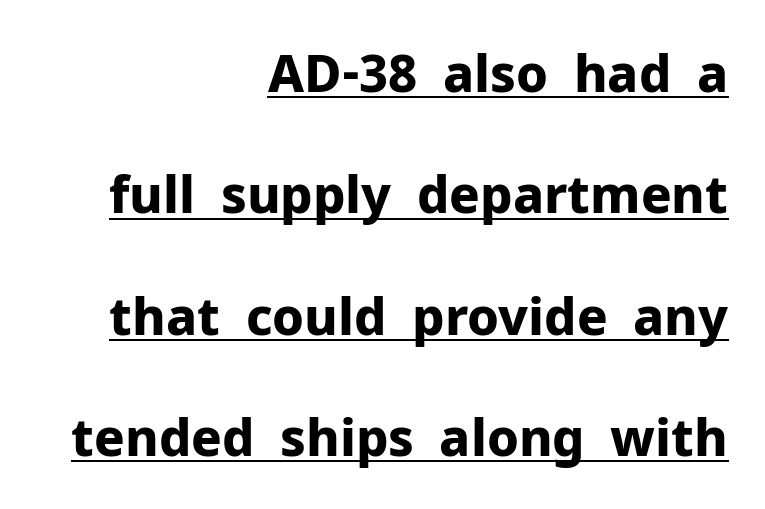
{"serif": "no", "italic": "no", "bold": "yes", "weight": "bold", "width": "normal", "stroke_contrast": "low", "x_height": "medium", "monospaced": "no", "underline": "yes", "align": "right", "line_spacing": "loose", "line_spacing_ratio": 2.38, "letter_spacing": "normal", "letter_spacing_em": 0.0, "glyph_px": 51}
